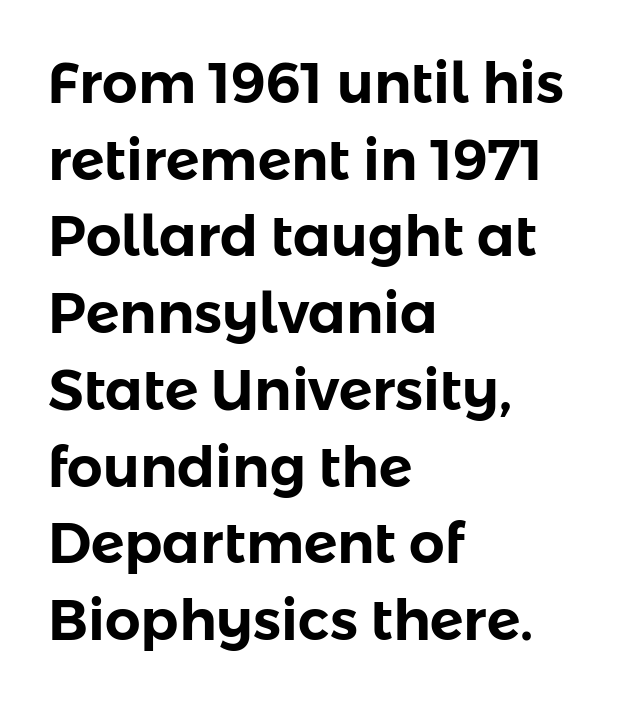
Q: Is the text italic (slanted)? A: No, it is upright.
Q: Is the typeface a serif or a sans-serif typeface? A: Sans-serif.
Q: Is the text underlined? A: No.
Q: How is the paragraph aligned? A: Left-aligned.
Q: Is the spacing between letters normal or unusually wide? A: Normal.
Q: Is the spacing between lines tight, normal or loose? A: Normal.
Q: Width (condensed, normal, or wide)? A: Normal.
Q: Stroke contrast? A: Low.
Q: x-height? A: Medium.
Q: Monospaced? A: No.
